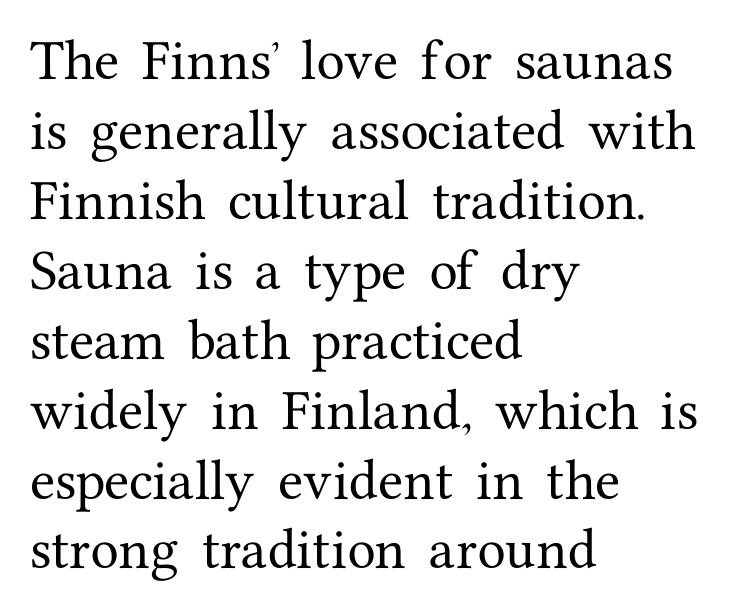
Letterform terminals end in serifs throughout the passage. Think of a printed novel: that variable character pitch is what you see here. Type without underlining. Layout note: lines flush left. These lines sit exactly where default settings would place them.
